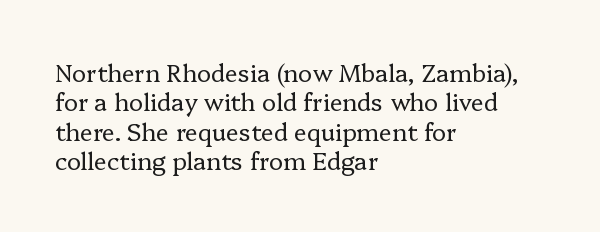
{"italic": "no", "bold": "no", "underline": "no", "align": "left", "line_spacing_ratio": 1.22, "letter_spacing": "normal", "letter_spacing_em": 0.0, "glyph_px": 24}
